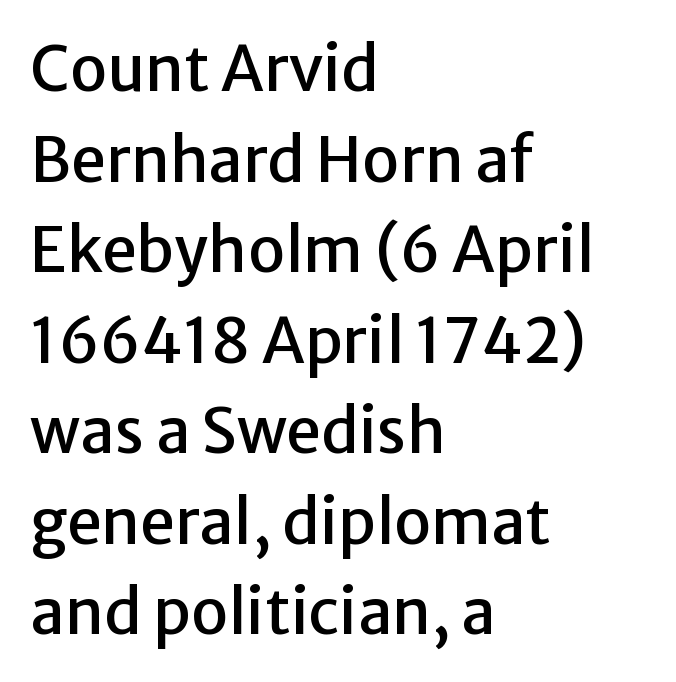
Where is the straight margin? On the left. Font category for this specimen: sans-serif. Baseline-to-baseline distance is the conventional proportion of letter height. The letters advance in unequal steps, a hallmark of proportional type.
